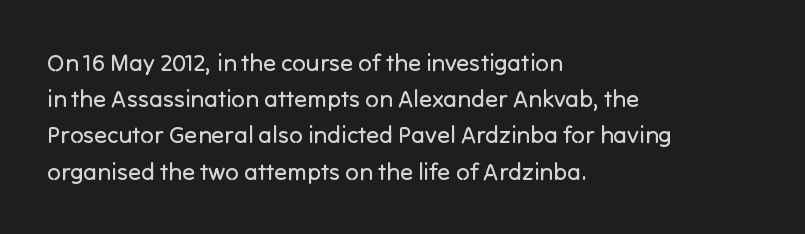
Q: Is the text bold? A: No.
Q: Is the text italic (slanted)? A: No, it is upright.
Q: Is the text underlined? A: No.
Q: How is the paragraph aligned? A: Left-aligned.
Q: Is the spacing between letters normal or unusually wide? A: Normal.
Q: Is the spacing between lines tight, normal or loose? A: Normal.
